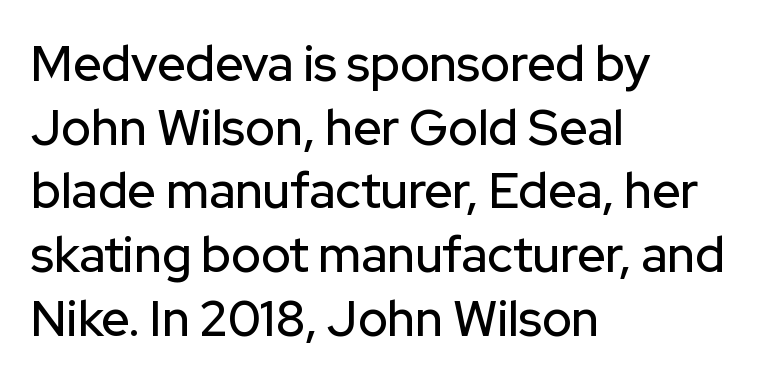
Q: Is the text italic (slanted)? A: No, it is upright.
Q: Is the typeface a serif or a sans-serif typeface? A: Sans-serif.
Q: Is the text underlined? A: No.
Q: How is the paragraph aligned? A: Left-aligned.
Q: Is the spacing between letters normal or unusually wide? A: Normal.
Q: Is the spacing between lines tight, normal or loose? A: Normal.
Q: Width (condensed, normal, or wide)? A: Normal.
Q: Stroke contrast? A: Low.
Q: x-height? A: Medium.
Q: Monospaced? A: No.
